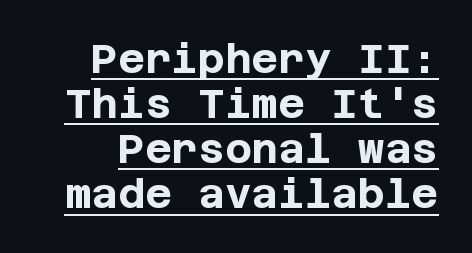
It's the straight-up-and-down kind of type. Is this a sans? Yes — the strokes have no serifs. Between one letter and the next there's only the usual sliver of space. Every letter is thick-stroked: bold, no question. The sample's only ornament is a line tracing under the words.
